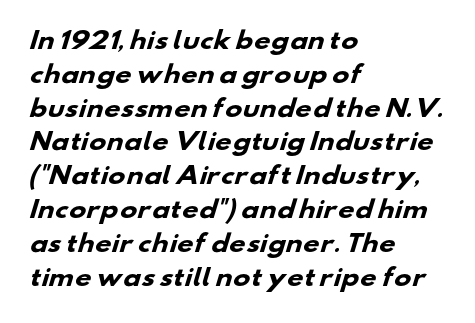
The block of text has a typical density, with ordinary space between rows. Words appear dense and cohesive because spacing is normal. A classic flush-left, rag-right setting is used for this passage. Summary of weight: heavy, a full bold. The string is rendered with underlining switched off.
